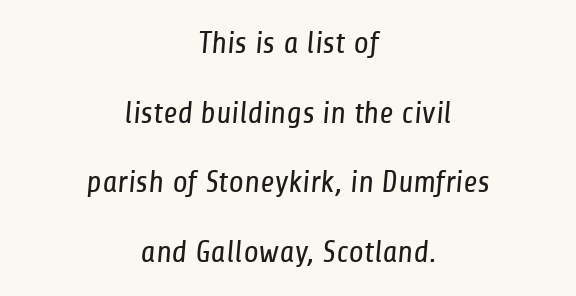
Unmarked baselines from the first word to the last. This is sans-serif lettering, the kind often seen on screens and signage. Neither beginnings nor endings align; midpoints do. You could fit nearly another row in the gap between these rows. The letterforms sit shoulder to shoulder at normal distance. These lines are rendered in a variable-pitch font.
